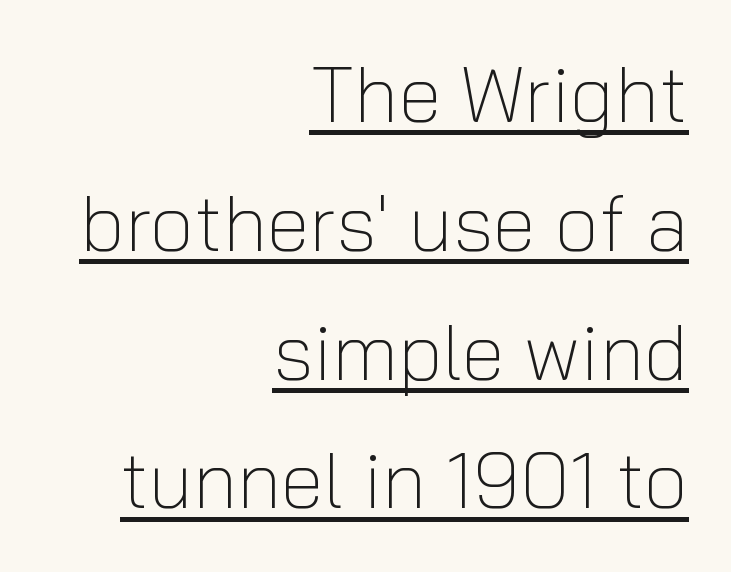
The tracking reads as untouched default to a designer's eye. The line-height multiplier appears to be the usual default. Weight: not bold — regular or lighter. Teacher's note: observe the even right margin — that is flush-right alignment. What kind of face is this? One without serifs — a sans.
